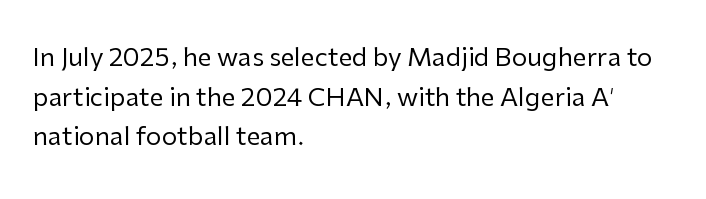
The image shows 25 px text type, upright; set left-aligned, normal line spacing (1.59x), normal letter spacing, not underlined.
